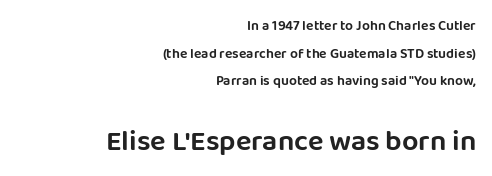
Q: Is the text italic (slanted)? A: No, it is upright.
Q: Is the typeface a serif or a sans-serif typeface? A: Sans-serif.
Q: Is the text underlined? A: No.
Q: How is the paragraph aligned? A: Right-aligned.
Q: Is the spacing between letters normal or unusually wide? A: Normal.
Q: Is the spacing between lines tight, normal or loose? A: Loose.
Q: Which block of text is set in a larger size, the first (top) or the second (bottom)? A: The second (bottom) one.
Q: Width (condensed, normal, or wide)? A: Normal.
Q: Stroke contrast? A: Low.
Q: x-height? A: Large.
Q: Monospaced? A: No.
